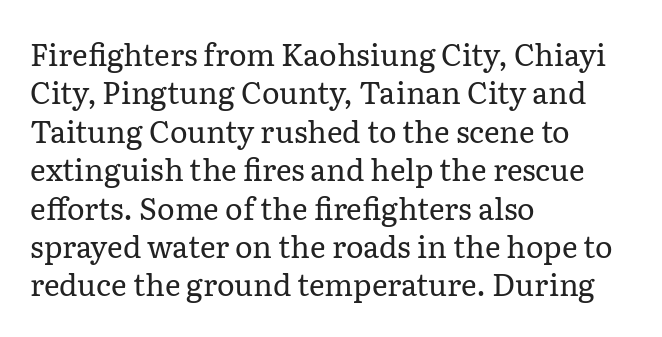
This reads as an unemphasized weight, regular at the heaviest. Rule under the text: the space is simply empty. The face used here is proportionally spaced, like ordinary book or web type. Summary of vertical rhythm: regular, with standard interline spacing. Style check: upright.
